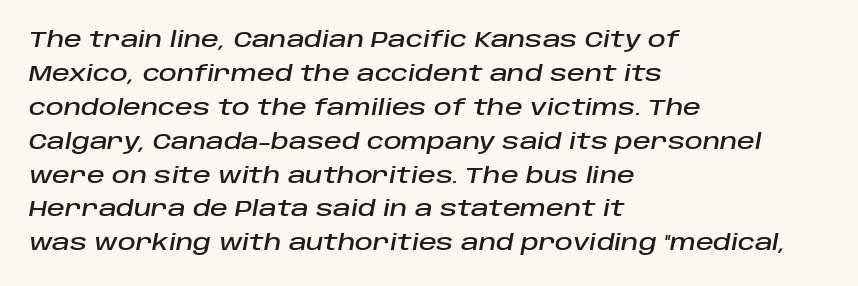
{"italic": "yes", "lean": "right", "slant_degrees": 10, "underline": "no", "align": "left", "line_spacing": "normal", "line_spacing_ratio": 1.54, "letter_spacing": "normal", "letter_spacing_em": 0.0, "glyph_px": 22}
